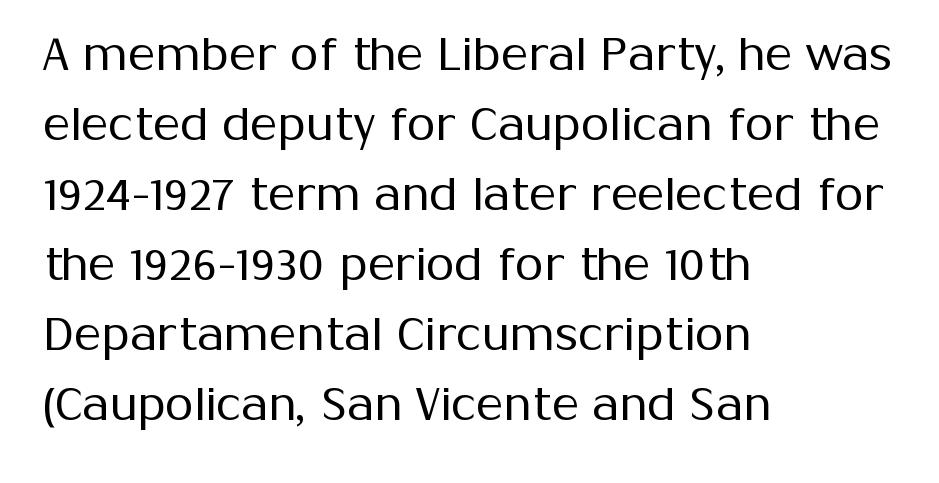
The image shows 46 px regular-weight sans-serif type, upright; set left-aligned, normal line spacing (1.52x), normal letter spacing, not underlined; medium stroke contrast and a medium x-height.
